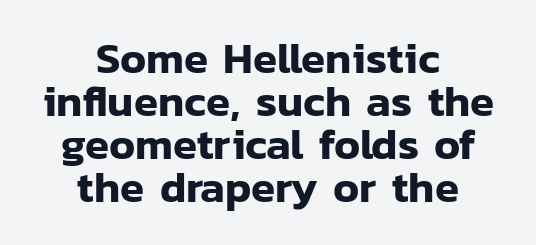
You can tell it's not italic because the verticals are truly vertical. Compared with typical paragraphs, the rows here are closer together. A bare baseline throughout the passage. The passage shown is typeset with a sans-serif family. Is the block centered? Yes — each line is placed symmetrically about the middle.
